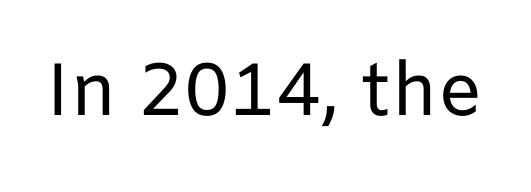
{"serif": "no", "italic": "no", "bold": "no", "weight": "regular", "width": "normal", "stroke_contrast": "low", "x_height": "medium", "monospaced": "no", "underline": "no", "letter_spacing": "normal", "letter_spacing_em": 0.0, "glyph_px": 74}
